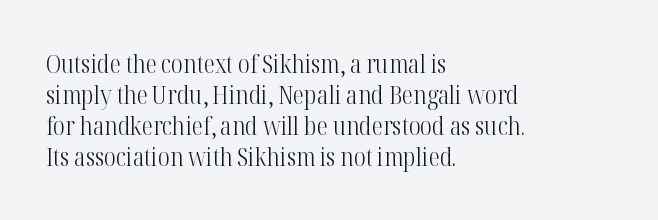
The image shows 25 px text type, upright; set left-aligned, line spacing 1.24x, normal letter spacing, not underlined.
